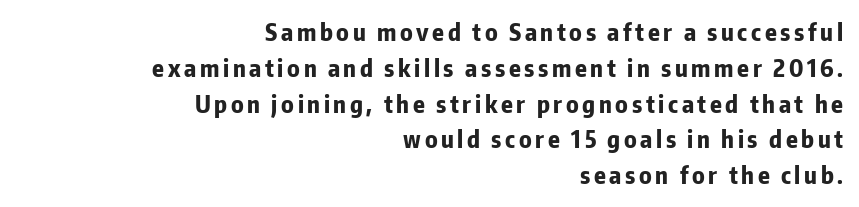
{"italic": "no", "bold": "yes", "underline": "no", "align": "right", "line_spacing": "normal", "line_spacing_ratio": 1.49, "glyph_px": 24}
